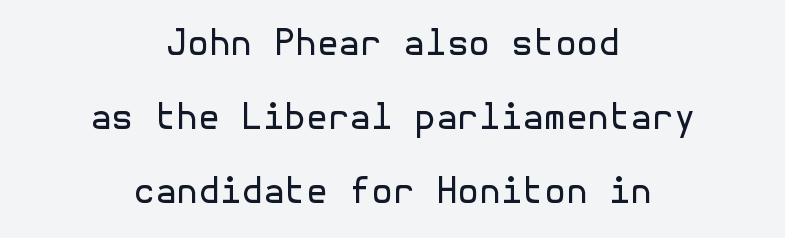
Q: Is the text bold? A: No.
Q: Is the text italic (slanted)? A: No, it is upright.
Q: Is the typeface a serif or a sans-serif typeface? A: Sans-serif.
Q: Is the text underlined? A: No.
Q: How is the paragraph aligned? A: Centered.
Q: Is the spacing between letters normal or unusually wide? A: Normal.
Q: Is the spacing between lines tight, normal or loose? A: Loose.
Q: Width (condensed, normal, or wide)? A: Normal.
Q: x-height? A: Medium.
